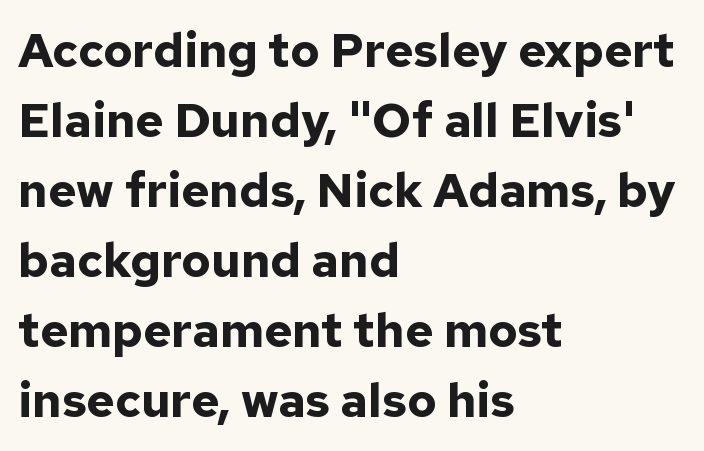
The passage shown is not underscored anywhere. The vertical gap from one line to the next is medium. Each letter's strokes conclude bluntly, with no projecting serifs. A typesetter would call this proportional, since set widths differ per character. These lines are set flush left with a ragged right edge.
